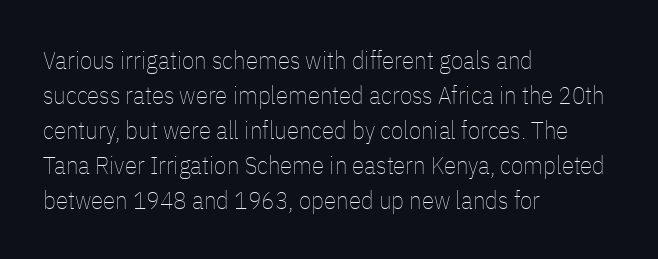
{"italic": "no", "bold": "no", "underline": "no", "align": "left", "line_spacing": "normal", "line_spacing_ratio": 1.4, "letter_spacing": "normal", "letter_spacing_em": 0.0, "glyph_px": 25}
